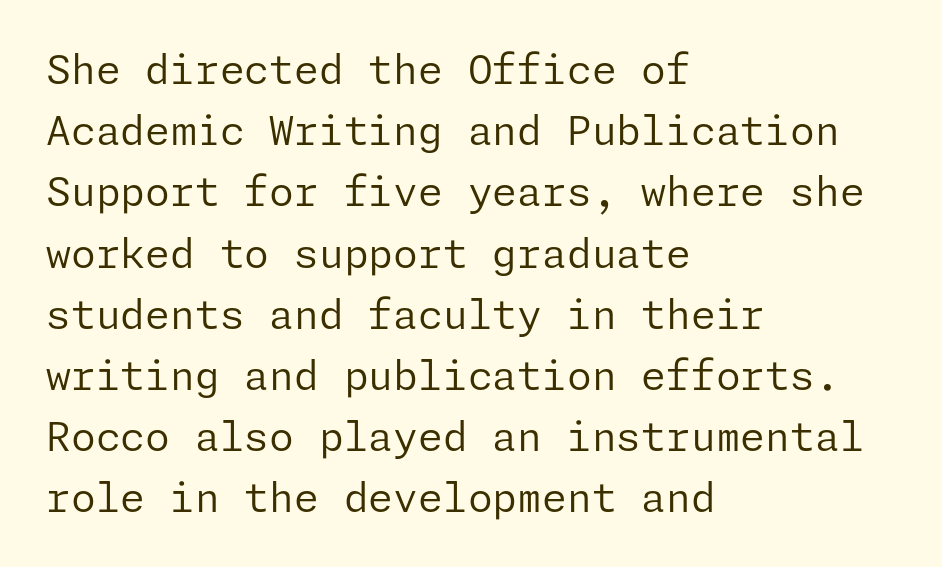
Caption: face not bold, strokes unweighted. Leading matches the norm, producing a regular column. Italic: no, the glyphs are upright roman. This rendering uses left alignment, leaving the right contour irregular. Any mark beneath the type? The region is blank. The glyphs in this specimen are sans serif.
